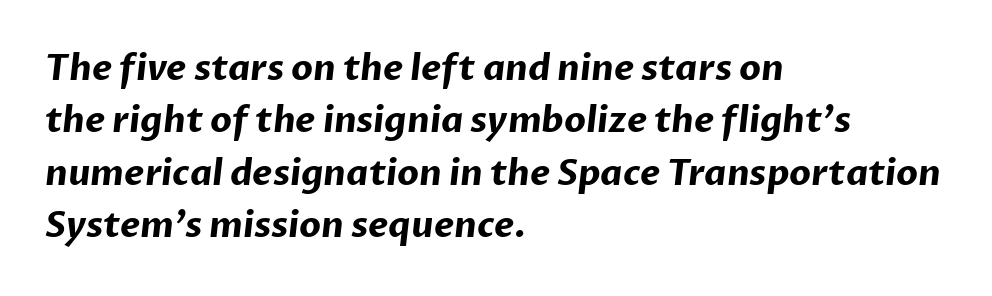
{"serif": "no", "bold": "yes", "weight": "bold", "width": "normal", "stroke_contrast": "low", "x_height": "medium", "monospaced": "no", "underline": "no", "align": "left", "line_spacing": "normal", "line_spacing_ratio": 1.5, "letter_spacing": "normal", "letter_spacing_em": 0.0, "glyph_px": 35}
